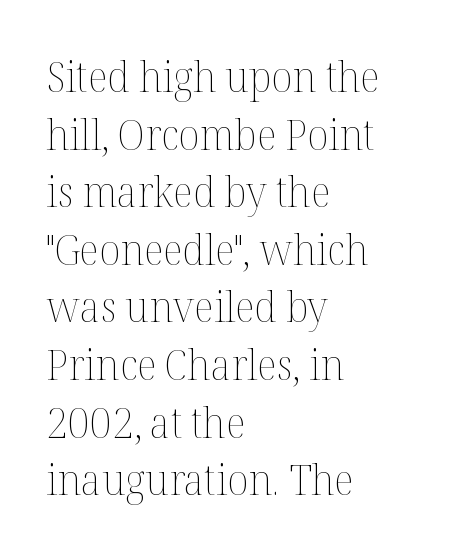
{"italic": "no", "bold": "no", "weight": "thin", "width": "normal", "stroke_contrast": "medium", "x_height": "medium", "monospaced": "no", "underline": "no", "align": "left", "line_spacing": "normal", "line_spacing_ratio": 1.34, "letter_spacing": "normal", "letter_spacing_em": 0.0, "glyph_px": 43}
